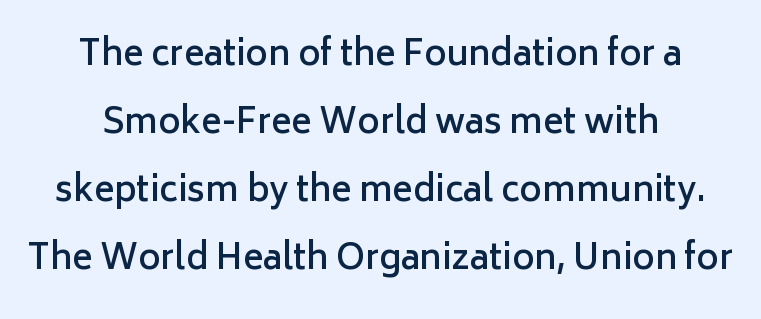
Notice the wide empty band between every row — that's loose leading. These lines were composed using upright roman letters. In terms of letterform style, serifs are entirely absent. The passage shown is not underscored anywhere. The horizontal fit of the characters is conventional and even. These lines are rendered in a variable-pitch font.
